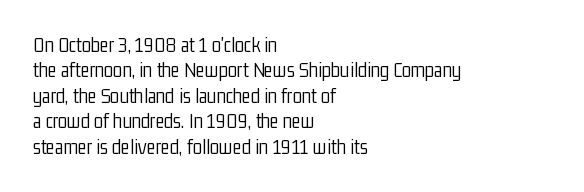
A bare baseline throughout the passage. Line beginnings align vertically; line endings do not. This sample uses plain, unmodified letter spacing. Posture: straight, roman, zero tilt. Is this a heavy cut? Hardly; it is regular or lighter.
